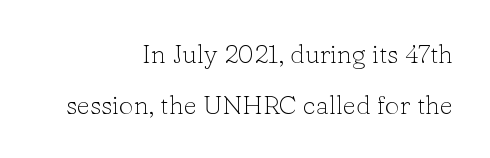
Q: Is the text bold? A: No.
Q: Is the text italic (slanted)? A: No, it is upright.
Q: Is the text underlined? A: No.
Q: How is the paragraph aligned? A: Right-aligned.
Q: Is the spacing between letters normal or unusually wide? A: Normal.
Q: Is the spacing between lines tight, normal or loose? A: Loose.
